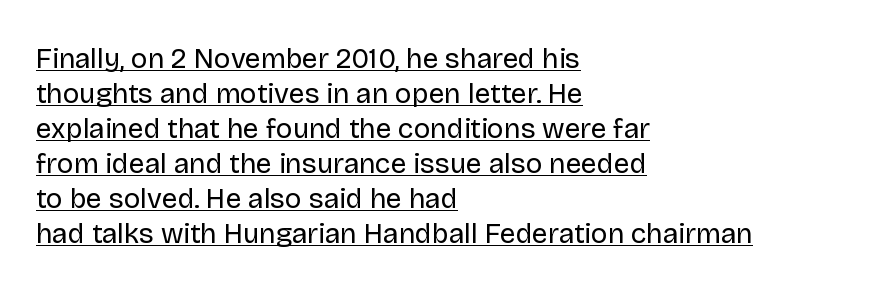
{"serif": "no", "italic": "no", "bold": "no", "weight": "regular", "width": "normal", "stroke_contrast": "low", "x_height": "large", "monospaced": "no", "underline": "yes", "align": "left", "line_spacing": "normal", "line_spacing_ratio": 1.25, "letter_spacing": "normal", "letter_spacing_em": 0.0, "glyph_px": 28}
